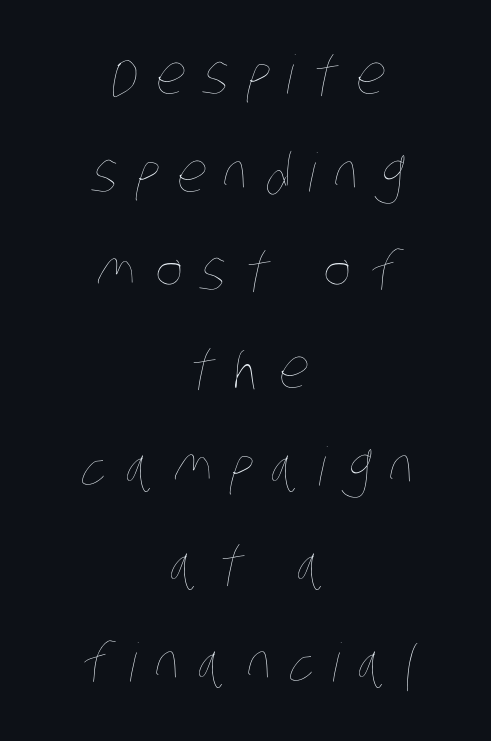
Q: Is the text bold? A: No.
Q: Is the text underlined? A: No.
Q: How is the paragraph aligned? A: Centered.
Q: Is the spacing between letters normal or unusually wide? A: Unusually wide.
Q: Width (condensed, normal, or wide)? A: Condensed.
Q: Stroke contrast? A: Low.
Q: x-height? A: Large.
Q: Monospaced? A: No.
